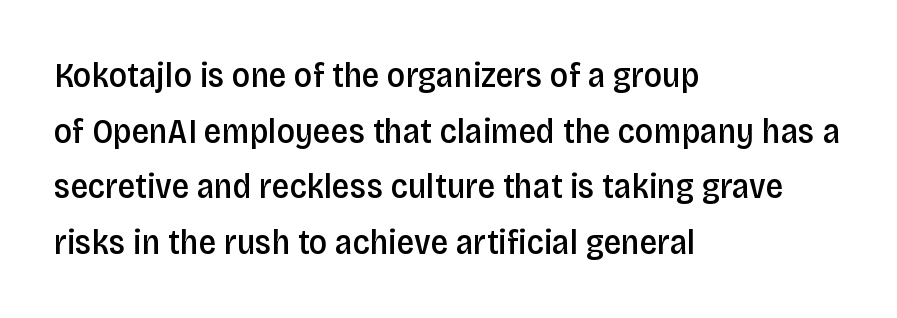
{"serif": "no", "italic": "no", "bold": "semi", "weight": "semibold", "width": "condensed", "stroke_contrast": "low", "x_height": "large", "monospaced": "no", "underline": "no", "align": "left", "line_spacing": "normal", "line_spacing_ratio": 1.59, "letter_spacing": "normal", "letter_spacing_em": 0.0, "glyph_px": 35}
